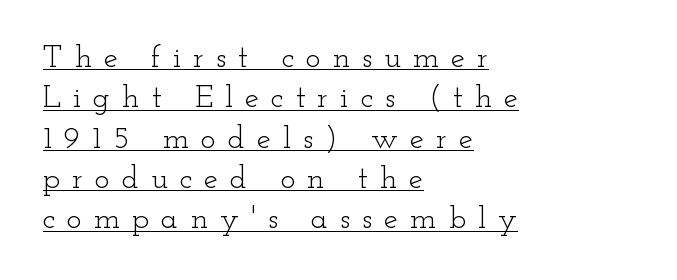
The paragraph has a hard left edge and a soft right edge. Beneath each row of characters lies a ruled line. Do the letters lean? They stand straight. Counters stay open thanks to moderate or lighter strokes. The face used here is proportionally spaced, like ordinary book or web type.
